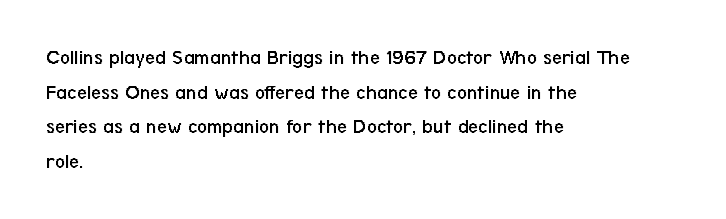
Q: Is the text bold? A: No.
Q: Is the text italic (slanted)? A: No, it is upright.
Q: Is the text underlined? A: No.
Q: How is the paragraph aligned? A: Left-aligned.
Q: Is the spacing between letters normal or unusually wide? A: Normal.
Q: Is the spacing between lines tight, normal or loose? A: Normal.
